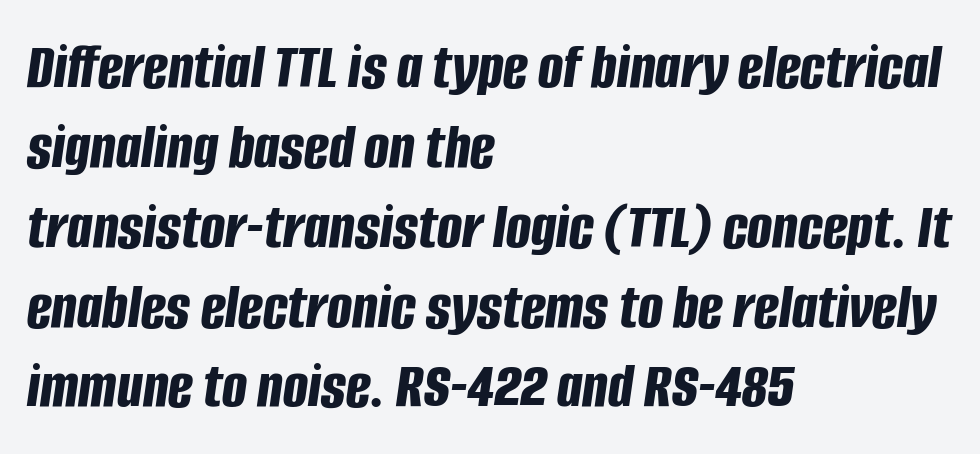
Varying glyph widths throughout — classic text-font behaviour. This rendering leaves character spacing at its baseline value. The strokes are fattened all the way to bold. When letters slant like this, we call the style italic. A classic flush-left, rag-right setting is used for this passage. Clear beneath every line of the passage.
